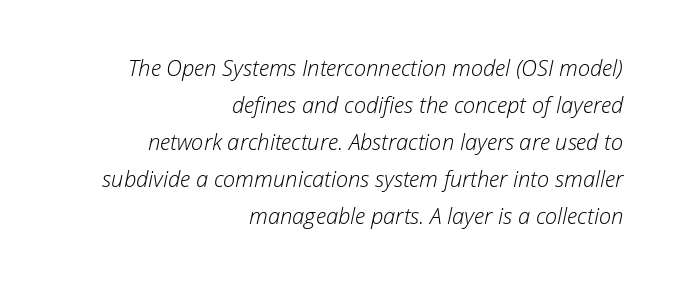
The rows are spaced the way most documents space them. The line texture is even and compact thanks to regular tracking. The rendering anchors every line to the right-hand side. The font's italic variant was chosen for this text. The specimen omits any rule beneath the text block's lines. Is this a heavy cut? Hardly; it is regular or lighter.
